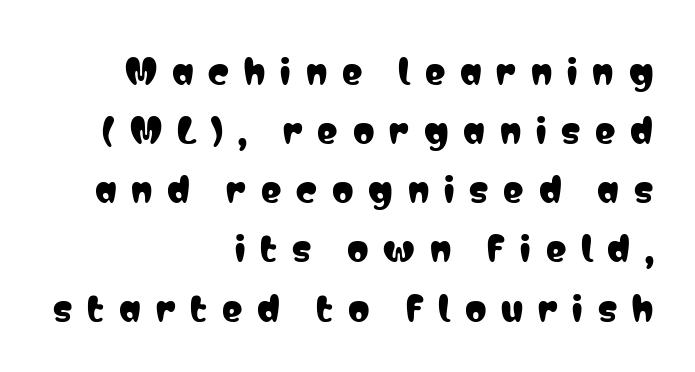
Posture: straight, roman, zero tilt. Compared with typical body copy, the letter spacing here is much looser. Varying glyph widths throughout — classic text-font behaviour. Each line ends at the same right margin while the left side varies.
